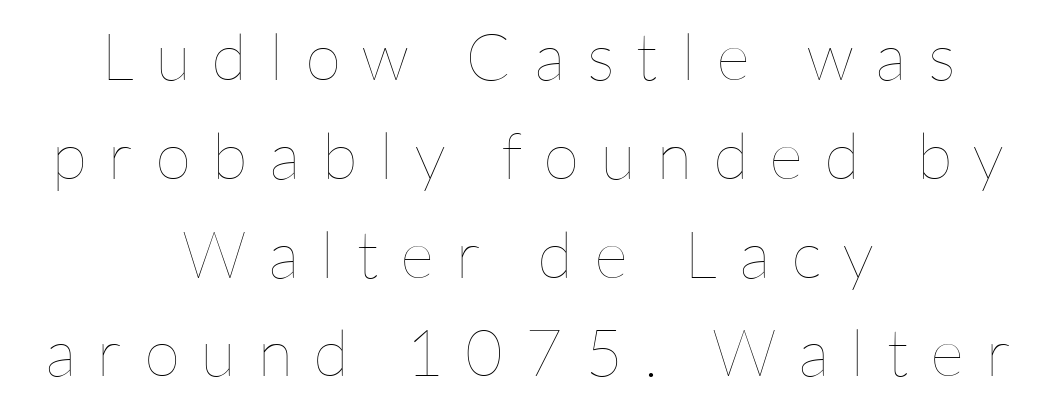
{"italic": "no", "bold": "no", "weight": "thin", "width": "normal", "stroke_contrast": "low", "x_height": "medium", "monospaced": "no", "underline": "no", "align": "center", "line_spacing": "normal", "line_spacing_ratio": 1.52, "letter_spacing": "wide", "letter_spacing_em": 0.34, "glyph_px": 65}
